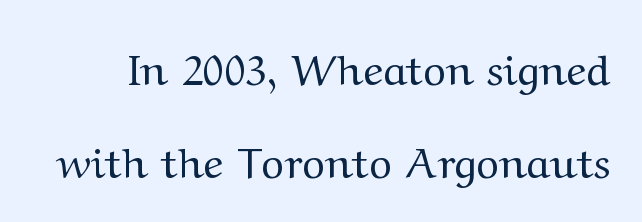
The image shows 43 px regular-weight, wide serif type, upright; set loose line spacing (2.17x), normal letter spacing, not underlined; medium stroke contrast and a medium x-height.
